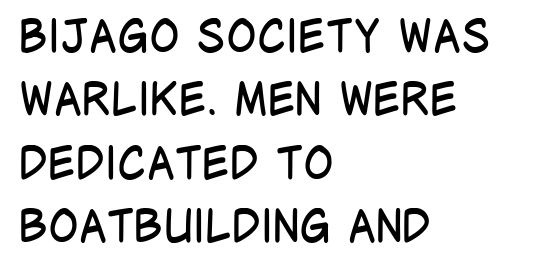
Q: Is the text bold? A: No.
Q: Is the text italic (slanted)? A: No, it is upright.
Q: Is the typeface a serif or a sans-serif typeface? A: Sans-serif.
Q: Is the text underlined? A: No.
Q: How is the paragraph aligned? A: Left-aligned.
Q: Is the spacing between letters normal or unusually wide? A: Normal.
Q: Is the spacing between lines tight, normal or loose? A: Normal.
Q: Width (condensed, normal, or wide)? A: Condensed.
Q: Stroke contrast? A: Low.
Q: x-height? A: Large.
Q: Monospaced? A: No.
